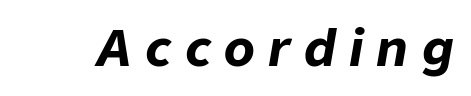
The passage shown has open, widely tracked lettering throughout. Only glyphs here, with clear space below each row. Proportional: the letters do not fall into vertical columns. Designer's note — italics engaged.
